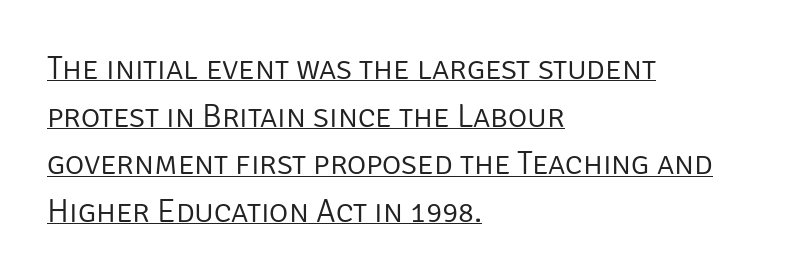
There is no visible air inserted between adjacent glyphs. One-word summary of the alignment: left. These lines are rendered in a variable-pitch font. Heaviness? Minimal to ordinary, like unemphasized prose.
